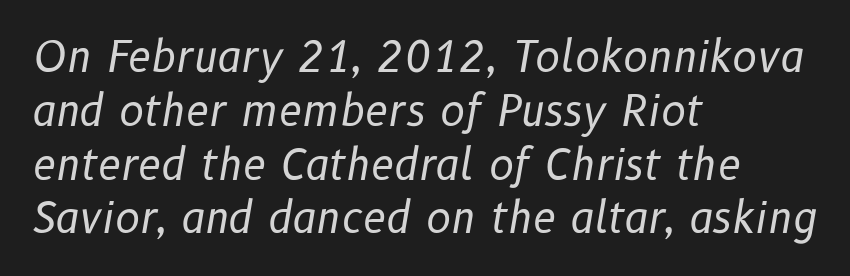
The image shows 42 px regular-weight type, italic (leaning right); set left-aligned, normal line spacing (1.28x), normal letter spacing, not underlined; low stroke contrast and a medium x-height.
